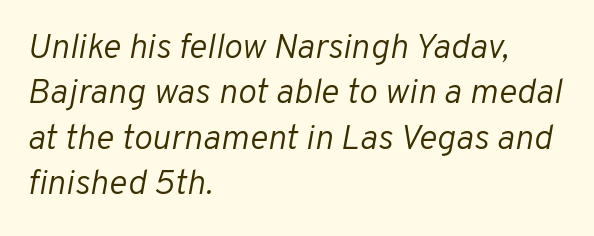
{"italic": "yes", "lean": "right", "slant_degrees": 10, "bold": "no", "weight": "light", "width": "normal", "stroke_contrast": "low", "x_height": "medium", "monospaced": "no", "underline": "no", "align": "left", "line_spacing": "normal", "line_spacing_ratio": 1.3, "letter_spacing": "normal", "letter_spacing_em": 0.0, "glyph_px": 35}
